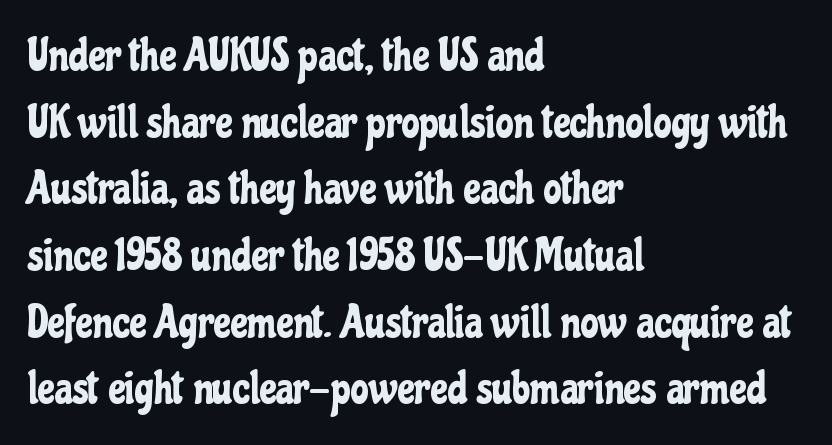
Compared with typical body copy, the letter spacing here is the same. The typesetter chose a ragged-right arrangement here. Stroke terminals: plain, sans-serif. The line-height multiplier appears to be the usual default. This rendering features lettering with no underline. The rendering uses natural spacing where letterforms have individual widths.
